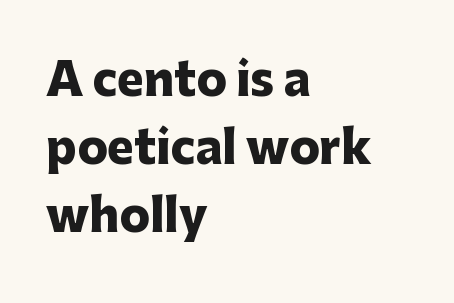
{"serif": "no", "italic": "no", "bold": "yes", "weight": "heavy", "width": "normal", "stroke_contrast": "low", "x_height": "medium", "monospaced": "no", "underline": "no", "align": "left", "line_spacing": "normal", "line_spacing_ratio": 1.51, "letter_spacing": "normal", "letter_spacing_em": 0.0, "glyph_px": 45}
